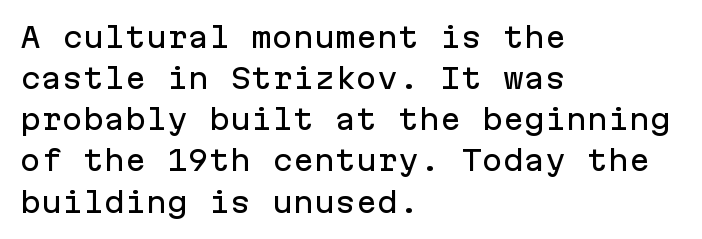
{"serif": "no", "italic": "no", "width": "normal", "stroke_contrast": "low", "x_height": "medium", "monospaced": "yes", "underline": "no", "align": "left", "line_spacing": "normal", "line_spacing_ratio": 1.47, "letter_spacing": "normal", "letter_spacing_em": 0.0, "glyph_px": 28}
